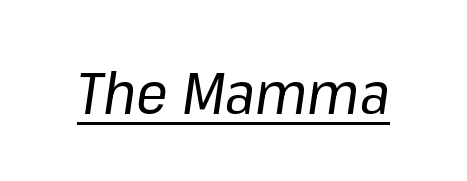
{"italic": "yes", "lean": "right", "slant_degrees": 8, "bold": "no", "weight": "regular", "width": "normal", "stroke_contrast": "low", "x_height": "medium", "monospaced": "no", "underline": "yes", "letter_spacing": "normal", "letter_spacing_em": 0.0, "glyph_px": 59}
